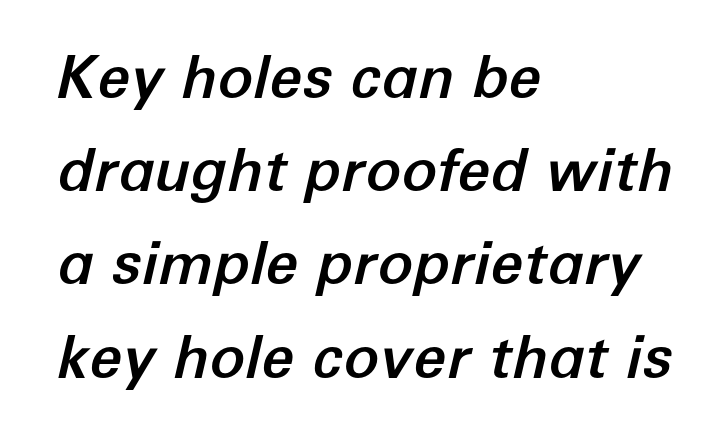
{"italic": "yes", "lean": "right", "slant_degrees": 12, "width": "normal", "stroke_contrast": "low", "x_height": "medium", "monospaced": "no", "underline": "no", "align": "left", "line_spacing": "normal", "line_spacing_ratio": 1.58, "letter_spacing": "normal", "letter_spacing_em": 0.0, "glyph_px": 59}
